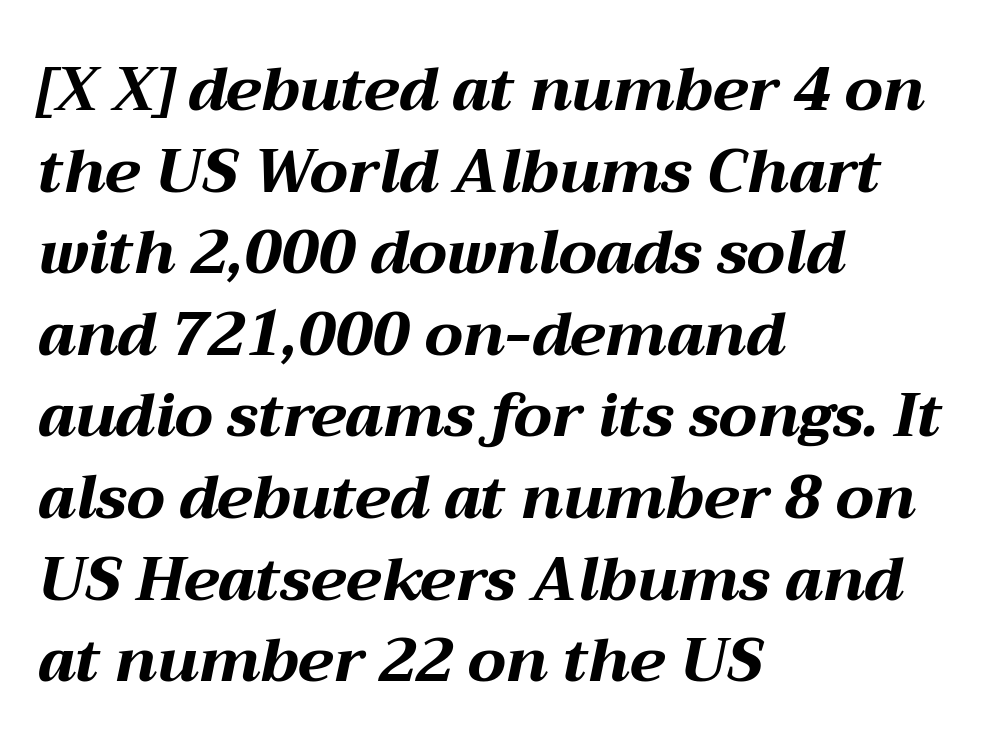
Q: Is the text bold? A: Yes.
Q: Is the text italic (slanted)? A: Yes, it leans right by about 12 degrees.
Q: Is the text underlined? A: No.
Q: How is the paragraph aligned? A: Left-aligned.
Q: Is the spacing between letters normal or unusually wide? A: Normal.
Q: Is the spacing between lines tight, normal or loose? A: Normal.
Q: Width (condensed, normal, or wide)? A: Wide.
Q: Stroke contrast? A: Medium.
Q: x-height? A: Medium.
Q: Monospaced? A: No.
